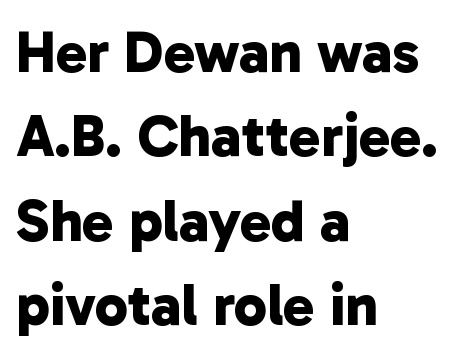
{"serif": "no", "bold": "yes", "weight": "bold", "width": "normal", "stroke_contrast": "low", "x_height": "medium", "monospaced": "no", "underline": "no", "align": "left", "line_spacing": "normal", "line_spacing_ratio": 1.43, "letter_spacing": "normal", "letter_spacing_em": 0.0, "glyph_px": 59}
